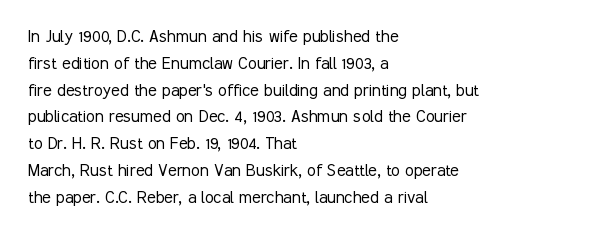
{"italic": "no", "bold": "no", "underline": "no", "align": "left", "line_spacing": "normal", "line_spacing_ratio": 1.34, "letter_spacing": "normal", "letter_spacing_em": 0.0, "glyph_px": 20}
